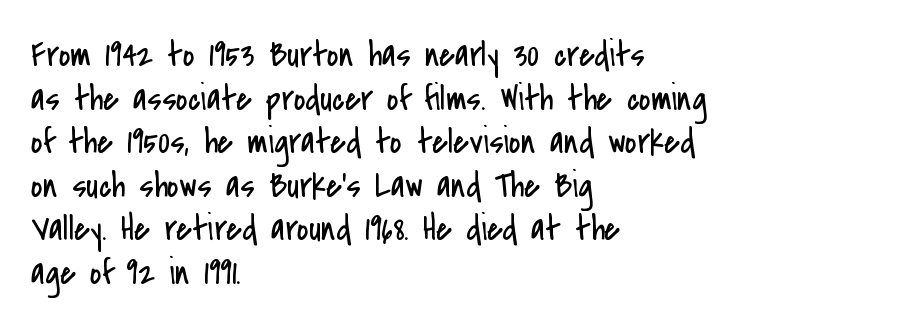
Nope, no serifs anywhere on these letters. Look at the tracking — it's just the regular setting, nothing added. If you drew a ruler down the left edge, every line would touch it. Type without underlining.
